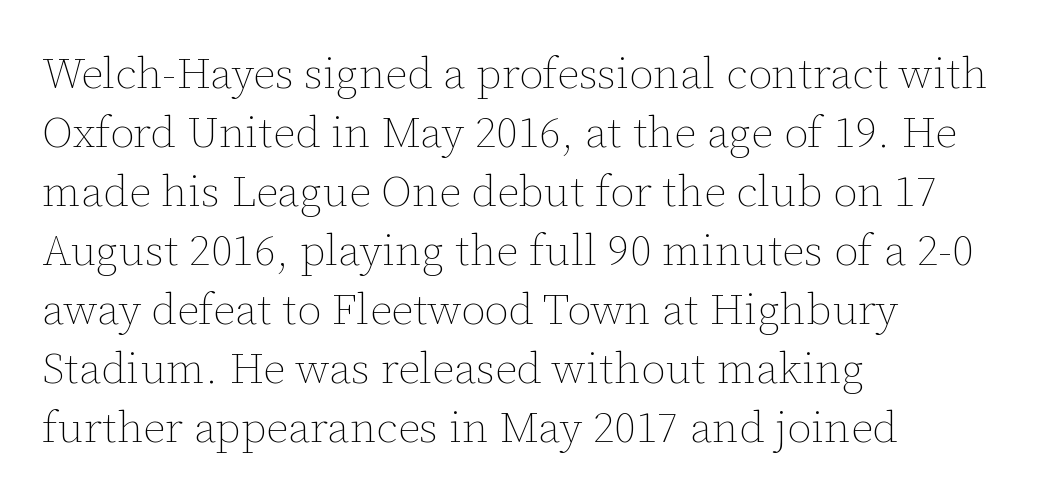
{"italic": "no", "bold": "no", "weight": "thin", "width": "normal", "stroke_contrast": "low", "x_height": "medium", "monospaced": "no", "underline": "no", "align": "left", "line_spacing": "normal", "line_spacing_ratio": 1.34, "letter_spacing": "normal", "letter_spacing_em": 0.0, "glyph_px": 44}
